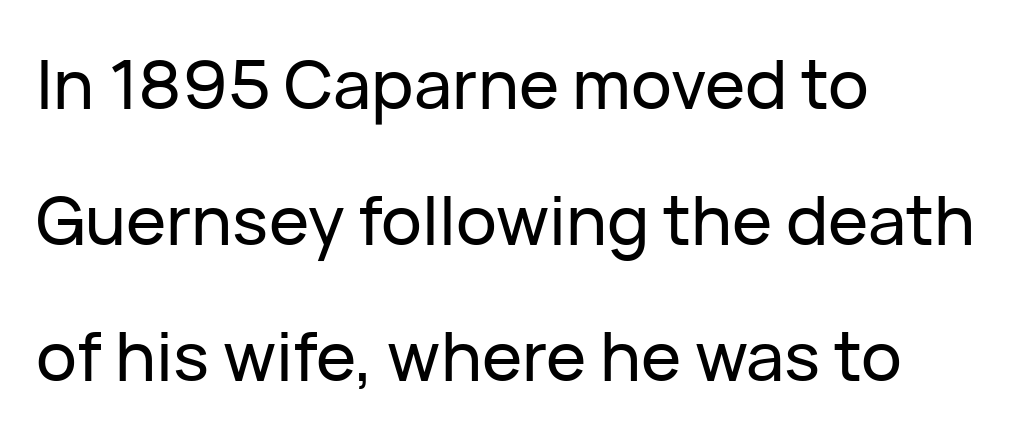
The gap between lines stays unmarked. A sans-serif font was chosen for this passage. Characters remain perfectly vertical along every line. The tracking reads as untouched default to a designer's eye. These lines are rendered in a variable-pitch font. A classic flush-left, rag-right setting is used for this passage.
